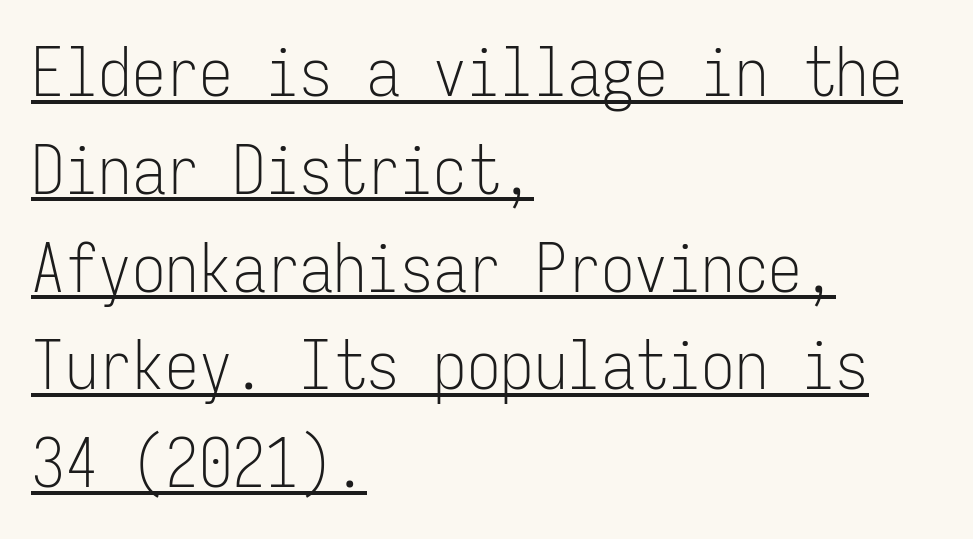
The image shows 67 px light, condensed sans-serif type, upright, monospaced; set left-aligned, normal line spacing (1.46x), normal letter spacing, underlined; low stroke contrast and a medium x-height.
